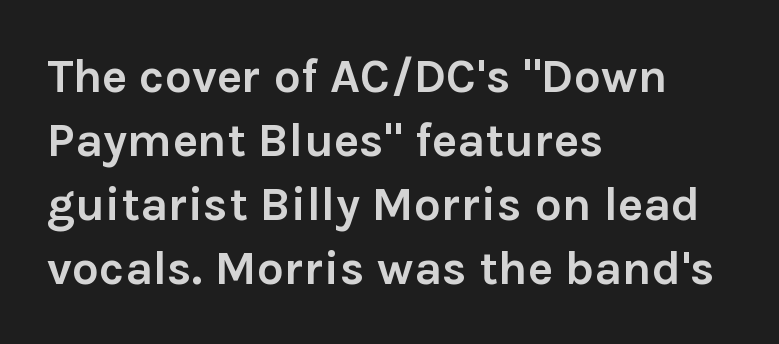
The characters display no serif detailing; their extremities are plain. Think of a printed novel: that variable character pitch is what you see here. These lines keep a tight, regular rhythm from letter to letter. The typesetting leans heavy: a genuine bold. Is there much room between lines? A standard amount, neither cramped nor airy.
